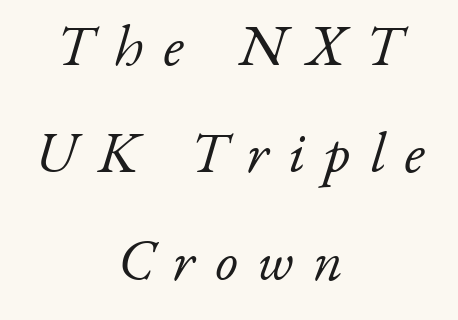
The image shows 58 px light serif type, italic (leaning right); set centered, line spacing 1.85x, unusually wide letter spacing (+0.34 em), not underlined; low stroke contrast and a small x-height.
